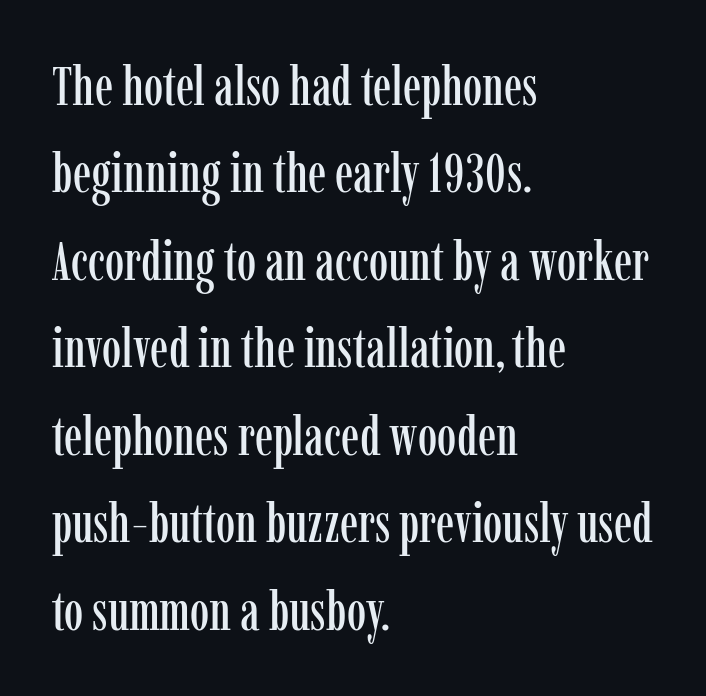
Q: Is the text italic (slanted)? A: No, it is upright.
Q: Is the typeface a serif or a sans-serif typeface? A: Serif.
Q: Is the text underlined? A: No.
Q: How is the paragraph aligned? A: Left-aligned.
Q: Is the spacing between letters normal or unusually wide? A: Normal.
Q: Is the spacing between lines tight, normal or loose? A: Normal.
Q: Width (condensed, normal, or wide)? A: Condensed.
Q: Stroke contrast? A: Low.
Q: x-height? A: Medium.
Q: Monospaced? A: No.
